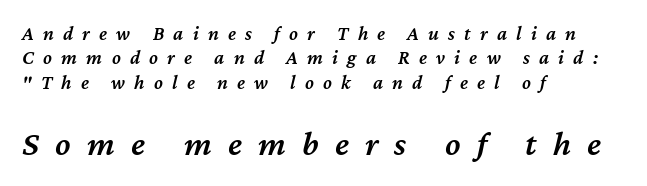
{"italic": "yes", "lean": "right", "slant_degrees": 12, "bold": "semi", "weight": "semibold", "width": "normal", "stroke_contrast": "medium", "x_height": "medium", "monospaced": "no", "underline": "no", "align": "left", "line_spacing_ratio": 1.22, "letter_spacing": "wide", "letter_spacing_em": 0.46, "larger_block": "second", "size_ratio": 1.75, "glyph_px": 35}
